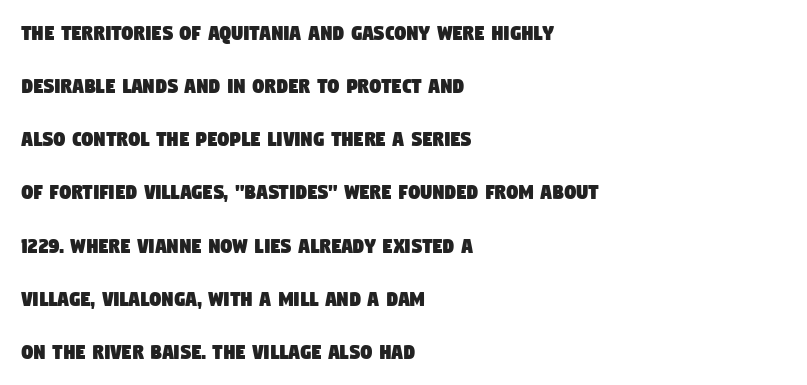
{"underline": "no", "align": "left", "line_spacing": "loose", "line_spacing_ratio": 2.31, "letter_spacing": "normal", "letter_spacing_em": 0.0, "glyph_px": 23}
